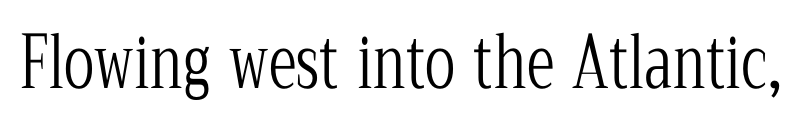
I'd call this a serif setting — the letters wear small feet. The characters are drawn with everyday or finer stroke widths. Descenders are the only things crossing below the line. Words appear dense and cohesive because spacing is normal. Varying glyph widths throughout — classic text-font behaviour.
